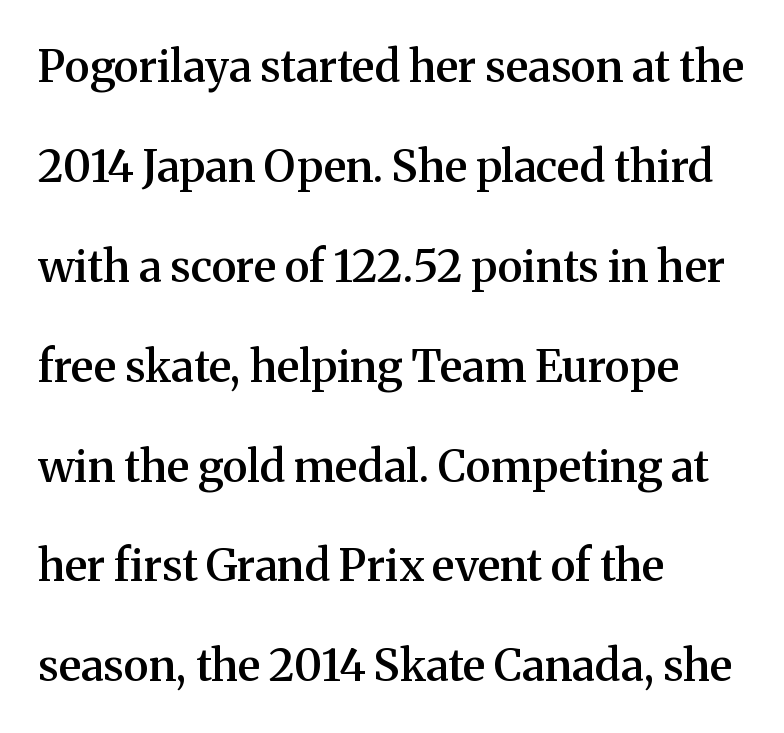
Q: Is the text bold? A: Semi-bold.
Q: Is the text italic (slanted)? A: No, it is upright.
Q: Is the typeface a serif or a sans-serif typeface? A: Serif.
Q: Is the text underlined? A: No.
Q: How is the paragraph aligned? A: Left-aligned.
Q: Is the spacing between letters normal or unusually wide? A: Normal.
Q: Is the spacing between lines tight, normal or loose? A: Loose.
Q: Width (condensed, normal, or wide)? A: Normal.
Q: Stroke contrast? A: Medium.
Q: x-height? A: Medium.
Q: Monospaced? A: No.
